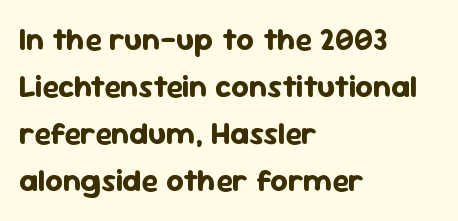
The face used here is proportionally spaced, like ordinary book or web type. Underlining? Definitely not there. The characters look thick and weighty, a clear bold. Characters follow at the spacing the type designer built in. Reading down the block, your eye returns to a fixed left position each line.
